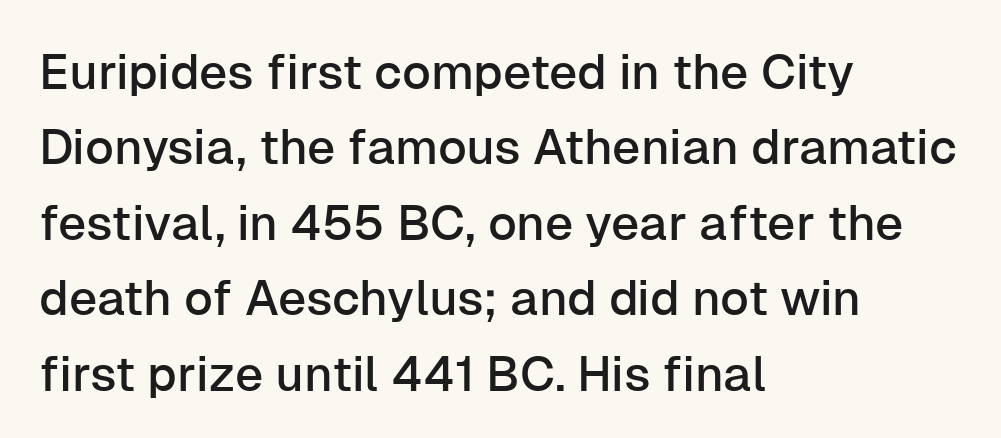
The image shows 49 px sans-serif type, upright; set left-aligned, normal line spacing (1.54x), normal letter spacing, not underlined; low stroke contrast and a medium x-height.
